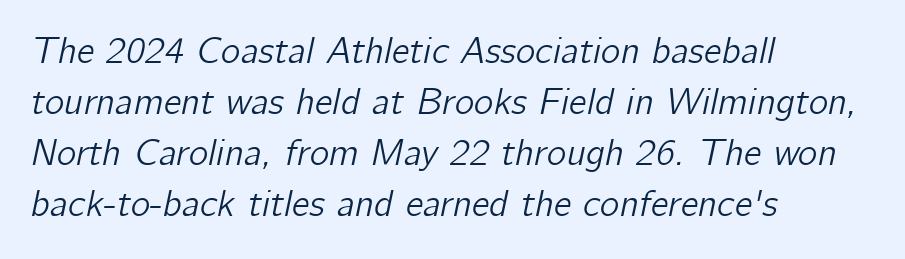
Slant detected: the letters are inclined. What's the leading like? Ordinary, nothing unusual. Here the designer chose a conventional face with non-uniform glyph widths. The typesetter chose a ragged-right arrangement here.
